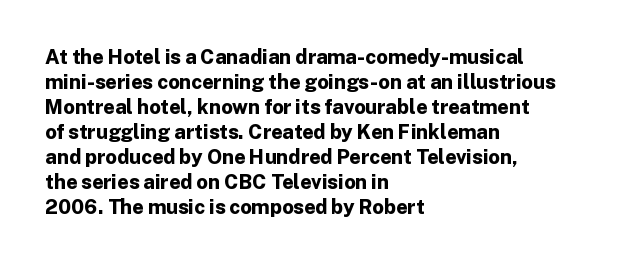
Q: Is the text bold? A: Yes.
Q: Is the text italic (slanted)? A: No, it is upright.
Q: Is the text underlined? A: No.
Q: How is the paragraph aligned? A: Left-aligned.
Q: Is the spacing between letters normal or unusually wide? A: Normal.
Q: Is the spacing between lines tight, normal or loose? A: Normal.
